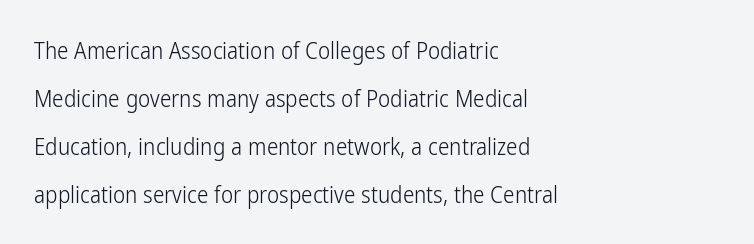
Notice how the stems are strictly vertical — no italics here. This rendering leaves character spacing at its baseline value. How would I describe the line gaps? Wide and relaxed. Bare-footed words on every line.
